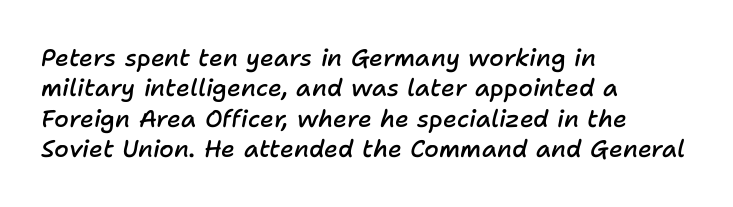
The image shows 24 px text type, italic (leaning right); set left-aligned, normal line spacing (1.27x), normal letter spacing, not underlined.
